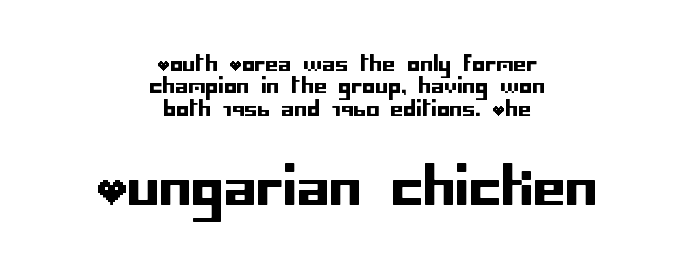
Q: Is the text italic (slanted)? A: No, it is upright.
Q: Is the typeface a serif or a sans-serif typeface? A: Sans-serif.
Q: Is the text underlined? A: No.
Q: How is the paragraph aligned? A: Centered.
Q: Is the spacing between letters normal or unusually wide? A: Normal.
Q: Is the spacing between lines tight, normal or loose? A: Tight.
Q: Which block of text is set in a larger size, the first (top) or the second (bottom)? A: The second (bottom) one.
Q: Width (condensed, normal, or wide)? A: Normal.
Q: Stroke contrast? A: Low.
Q: x-height? A: Large.
